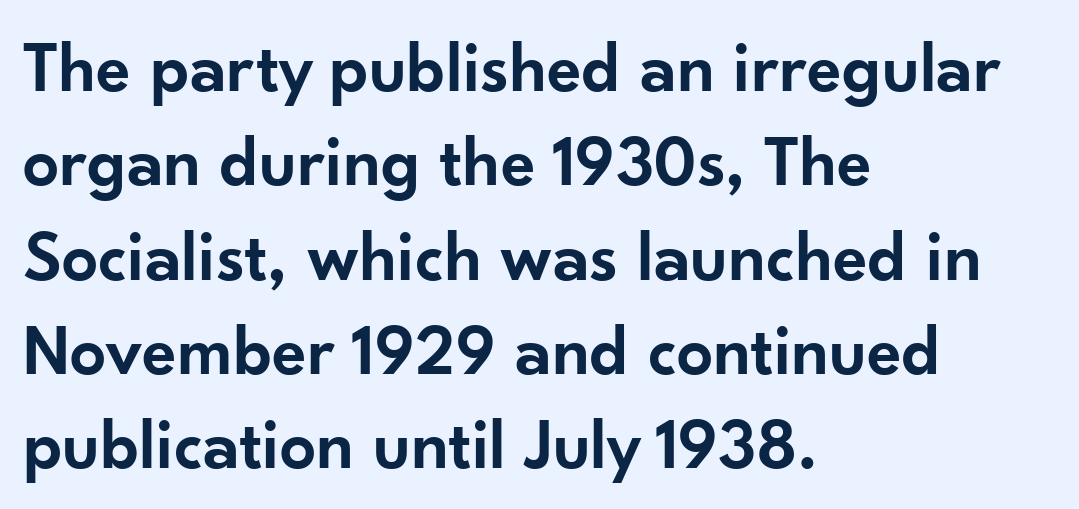
Q: Is the text bold? A: Semi-bold.
Q: Is the text italic (slanted)? A: No, it is upright.
Q: Is the typeface a serif or a sans-serif typeface? A: Sans-serif.
Q: Is the text underlined? A: No.
Q: How is the paragraph aligned? A: Left-aligned.
Q: Is the spacing between letters normal or unusually wide? A: Normal.
Q: Is the spacing between lines tight, normal or loose? A: Normal.
Q: Width (condensed, normal, or wide)? A: Normal.
Q: Stroke contrast? A: Low.
Q: x-height? A: Small.
Q: Monospaced? A: No.
